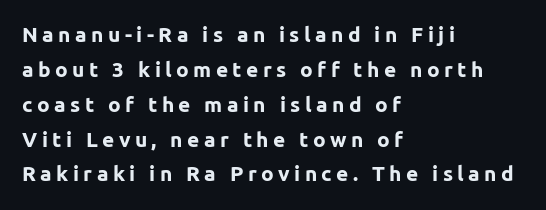
Q: Is the text bold? A: Yes.
Q: Is the text italic (slanted)? A: No, it is upright.
Q: Is the text underlined? A: No.
Q: How is the paragraph aligned? A: Left-aligned.
Q: Is the spacing between letters normal or unusually wide? A: Unusually wide.
Q: Is the spacing between lines tight, normal or loose? A: Normal.
